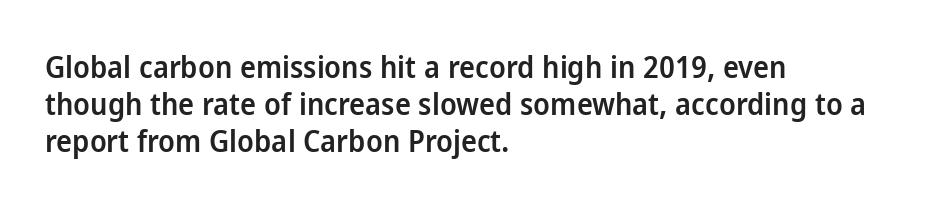
The image shows 30 px semibold sans-serif type, upright; set left-aligned, line spacing 1.23x, normal letter spacing, not underlined; low stroke contrast and a medium x-height.
